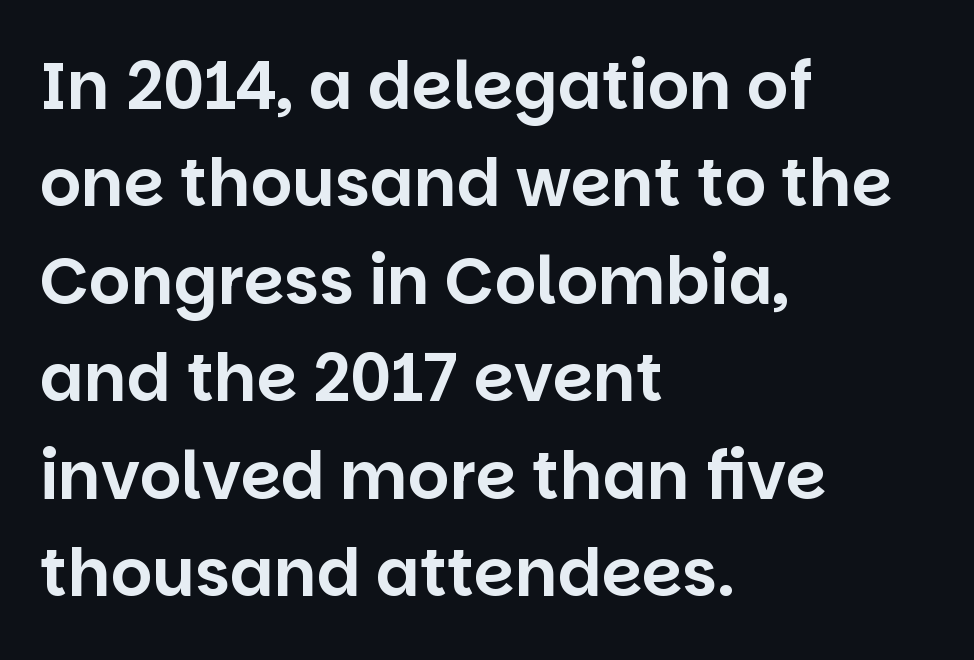
The image shows 65 px sans-serif type, upright; set left-aligned, normal line spacing (1.5x), normal letter spacing, not underlined; low stroke contrast and a large x-height.
